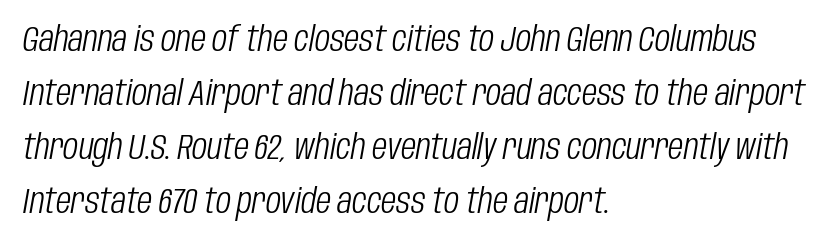
The specimen omits any rule beneath the text block's lines. The typography opts for an oblique posture over an upright one. Successive baselines arrive at the customary interval. Characters follow at the spacing the type designer built in. The letters look calm and open, with moderate or lighter stems.
